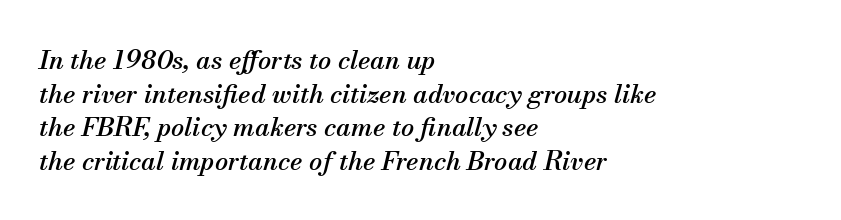
The image shows 26 px text type, italic (leaning right); set left-aligned, normal line spacing (1.29x), normal letter spacing, not underlined.
